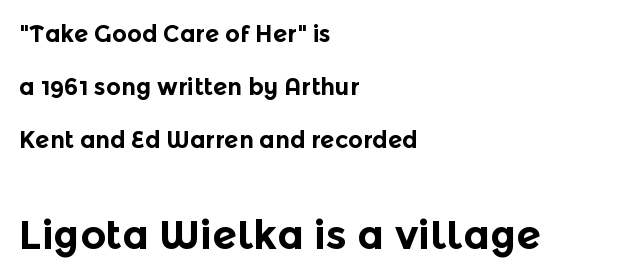
Q: Is the text bold? A: Yes.
Q: Is the text italic (slanted)? A: No, it is upright.
Q: Is the typeface a serif or a sans-serif typeface? A: Sans-serif.
Q: Is the text underlined? A: No.
Q: How is the paragraph aligned? A: Left-aligned.
Q: Is the spacing between letters normal or unusually wide? A: Normal.
Q: Is the spacing between lines tight, normal or loose? A: Loose.
Q: Which block of text is set in a larger size, the first (top) or the second (bottom)? A: The second (bottom) one.
Q: Width (condensed, normal, or wide)? A: Normal.
Q: x-height? A: Medium.
Q: Monospaced? A: No.
